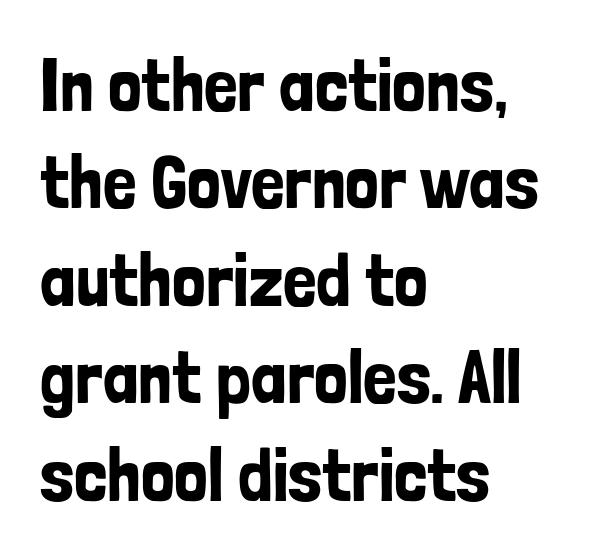
{"serif": "no", "italic": "no", "width": "condensed", "stroke_contrast": "low", "x_height": "medium", "monospaced": "no", "underline": "no", "align": "left", "line_spacing": "normal", "line_spacing_ratio": 1.3, "letter_spacing": "normal", "letter_spacing_em": 0.0, "glyph_px": 75}
